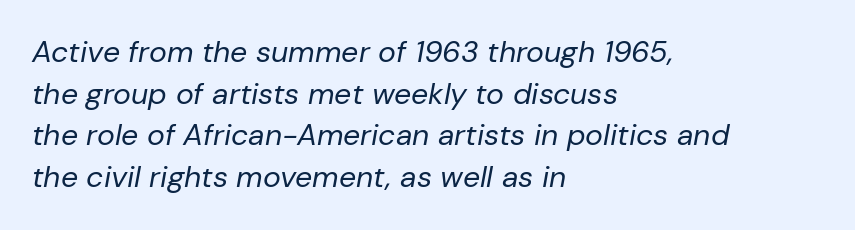
{"italic": "yes", "lean": "right", "slant_degrees": 10, "bold": "no", "weight": "regular", "width": "normal", "stroke_contrast": "low", "x_height": "medium", "monospaced": "no", "underline": "no", "align": "left", "line_spacing": "normal", "line_spacing_ratio": 1.39, "letter_spacing": "normal", "letter_spacing_em": 0.0, "glyph_px": 30}
